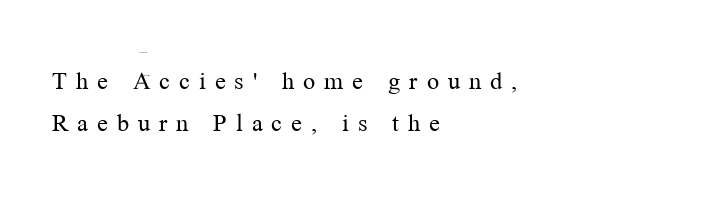
Tracking here is generous; glyphs stand well apart from one another. Every row of glyphs begins at an identical x-position on the left. The space between consecutive lines is moderate. Check under the words: just untouched page. The font is comparable to plain body text, perhaps lighter. Posture: upright roman.
